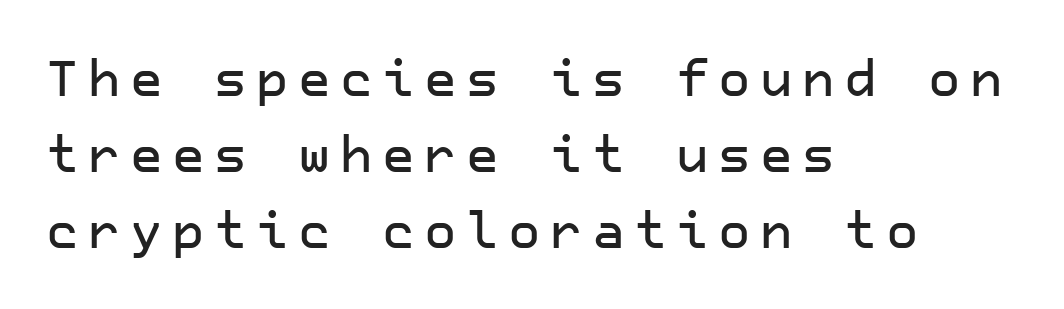
Characters remain perfectly vertical along every line. The block of text has a typical density, with ordinary space between rows. I'd call this a sans setting — the letters go barefoot. Does the copy run flush right? No — it runs flush left. Honestly, there is no underline to notice here at all.
